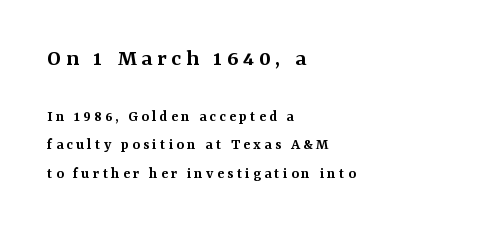
Q: Is the text bold? A: Semi-bold.
Q: Is the text italic (slanted)? A: No, it is upright.
Q: Is the text underlined? A: No.
Q: How is the paragraph aligned? A: Left-aligned.
Q: Is the spacing between letters normal or unusually wide? A: Unusually wide.
Q: Which block of text is set in a larger size, the first (top) or the second (bottom)? A: The first (top) one.
